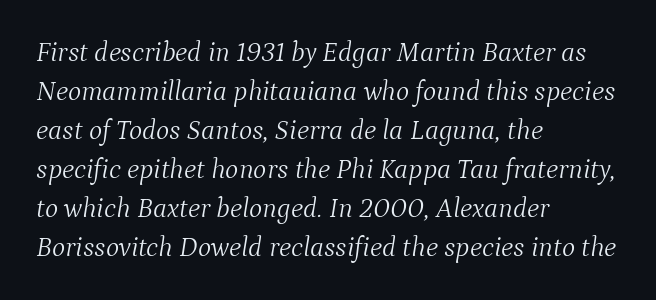
The rendering applies a slant to the glyphs. The paragraph has a hard left edge and a soft right edge. Spacing verdict: proportional, widths tailored to each character. Quick note: interline space is typical.
